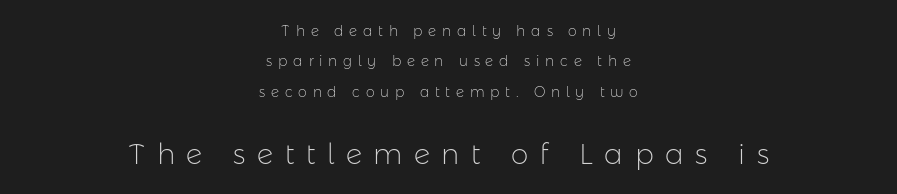
{"serif": "no", "italic": "no", "bold": "no", "weight": "light", "width": "normal", "stroke_contrast": "low", "x_height": "medium", "monospaced": "no", "underline": "no", "align": "center", "line_spacing": "loose", "line_spacing_ratio": 2.17, "letter_spacing": "wide", "letter_spacing_em": 0.41, "larger_block": "second", "size_ratio": 2.0, "glyph_px": 28}
